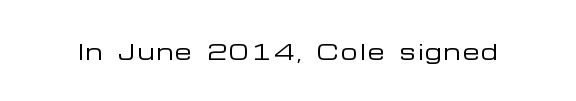
Nope, not italic — everything's standing straight. Weight: regular or lighter. This rendering features lettering with no underline.
